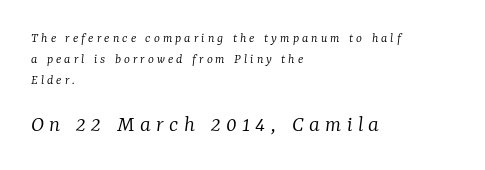
{"italic": "yes", "lean": "right", "slant_degrees": 7, "bold": "no", "underline": "no", "align": "left", "line_spacing": "normal", "line_spacing_ratio": 1.5, "letter_spacing": "wide", "letter_spacing_em": 0.22, "larger_block": "second", "size_ratio": 1.71, "glyph_px": 24}
